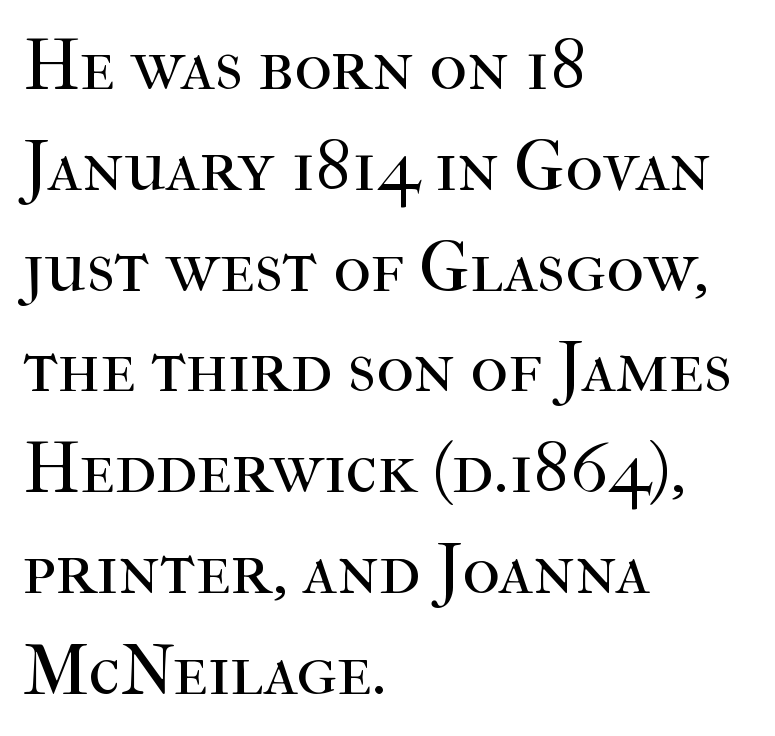
On a weight scale, this lands at 450 or below. Bare-footed words on every line. Does the type have serifs? Yes, each stem ends in a small foot. Caption: multi-line text, flush left, ragged right. It's the straight-up-and-down kind of type.
